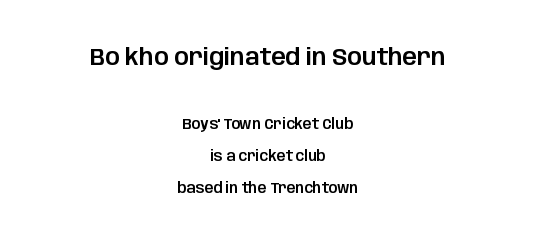
Honestly, there is no underline to notice here at all. Posture: upright roman. These lines stack symmetrically, like a column narrowing and widening about its center. Look at the tracking — it's just the regular setting, nothing added. Notice the wide empty band between every row — that's loose leading.
